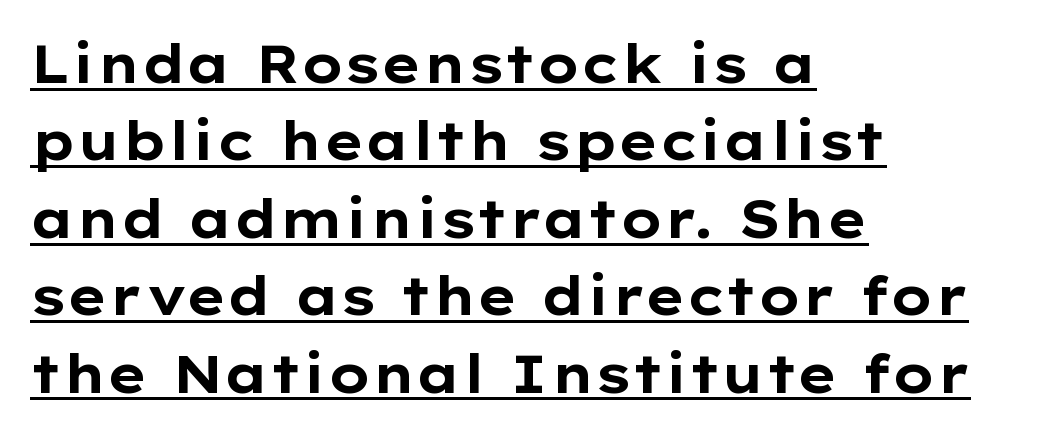
No extra tracking has been applied to these lines. Each letter's strokes conclude bluntly, with no projecting serifs. Heft: maximum for text — a bold. Horizontally, the lines are justified to the leading edge only. Descenders here cross a horizontal rule under the line. Vertical spacing — default.
